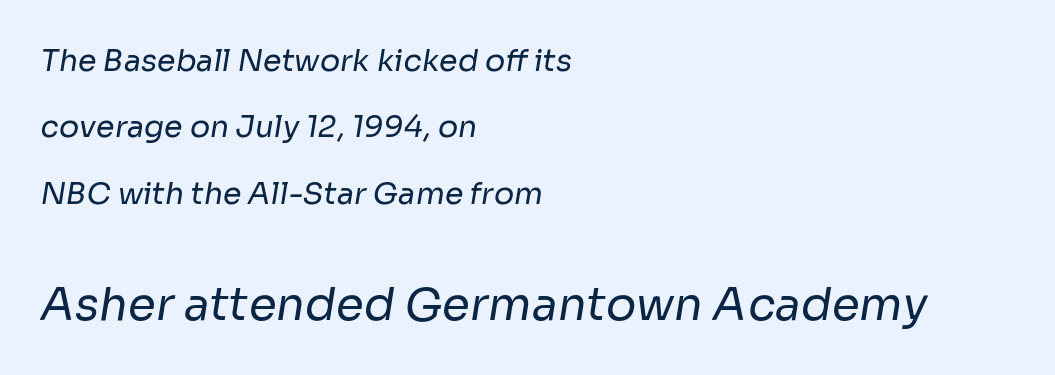
Compared with typical body copy, the letter spacing here is the same. What kind of face is this? One without serifs — a sans. A typesetter would call this proportional, since set widths differ per character. The passage shown is not underscored anywhere. These lines stand farther apart than default settings would place them.
